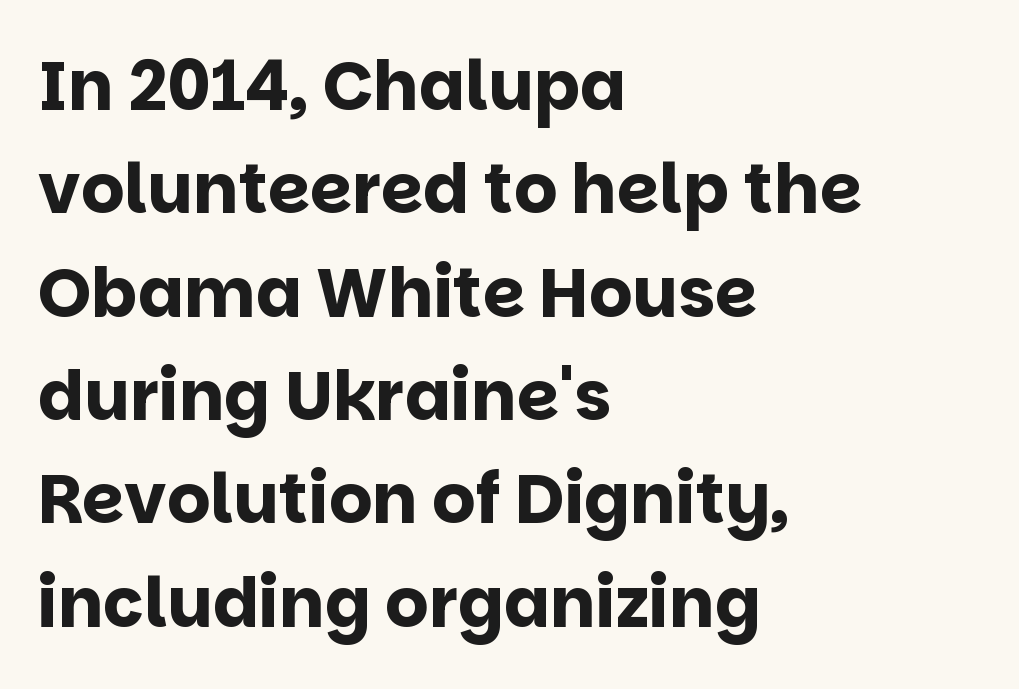
The image shows 68 px bold sans-serif type, upright; set left-aligned, normal line spacing (1.52x), normal letter spacing, not underlined; low stroke contrast and a large x-height.
